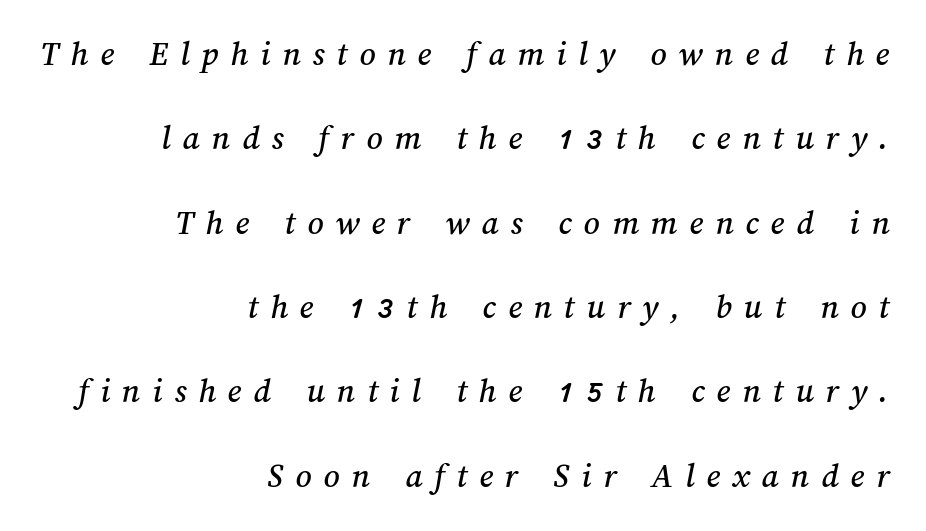
This sample has the flowing, uneven cadence of proportional lettering. The space beneath each line is pristine and unruled. Between one letter and the next there's a generous, obvious gap. The lines are spread far apart with generous leading. The ragged edge is on the left, which tells us the setting is flush right.
